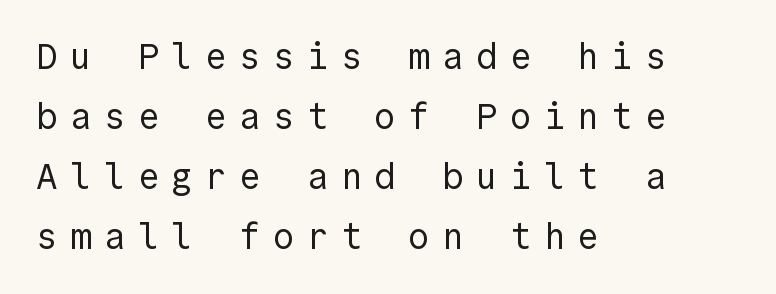
{"serif": "no", "italic": "no", "bold": "no", "weight": "regular", "width": "normal", "x_height": "medium", "underline": "no", "align": "left", "line_spacing": "normal", "line_spacing_ratio": 1.67, "letter_spacing": "wide", "letter_spacing_em": 0.34, "glyph_px": 36}
